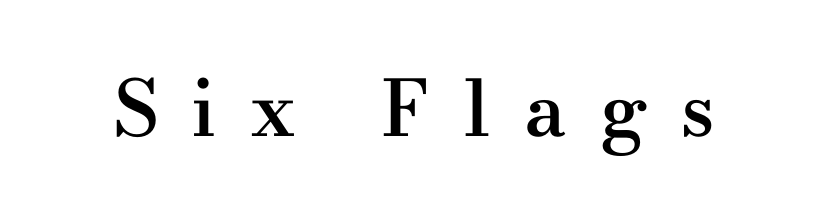
Unlike a clean sans, this face finishes its strokes with serifs. Inter-character spacing is expanded well beyond the font's built-in metrics. Does the weight exceed regular? Yes, but only to semibold. Words float on clear page, feet unadorned. The passage shown is typed in a proportional face where columns would drift.
